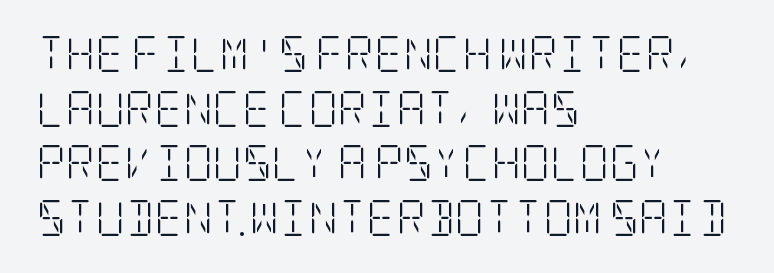
Q: Is the text bold? A: No.
Q: Is the text italic (slanted)? A: No, it is upright.
Q: Is the typeface a serif or a sans-serif typeface? A: Serif.
Q: Is the text underlined? A: No.
Q: How is the paragraph aligned? A: Left-aligned.
Q: Is the spacing between letters normal or unusually wide? A: Normal.
Q: Is the spacing between lines tight, normal or loose? A: Normal.
Q: Width (condensed, normal, or wide)? A: Condensed.
Q: Stroke contrast? A: Low.
Q: x-height? A: Large.
